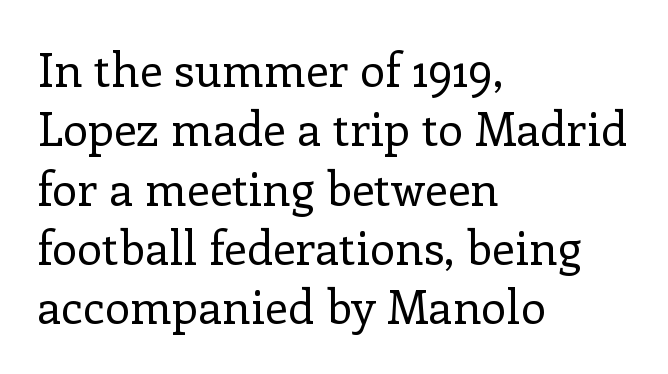
The letterforms sit at book weight or below. Designer's note — italics off, roman on. Normally led — the rows are evenly, conventionally spaced. You could not count columns in this text — the font is proportionally spaced. Letters rest on an invisible, unmarked baseline.
